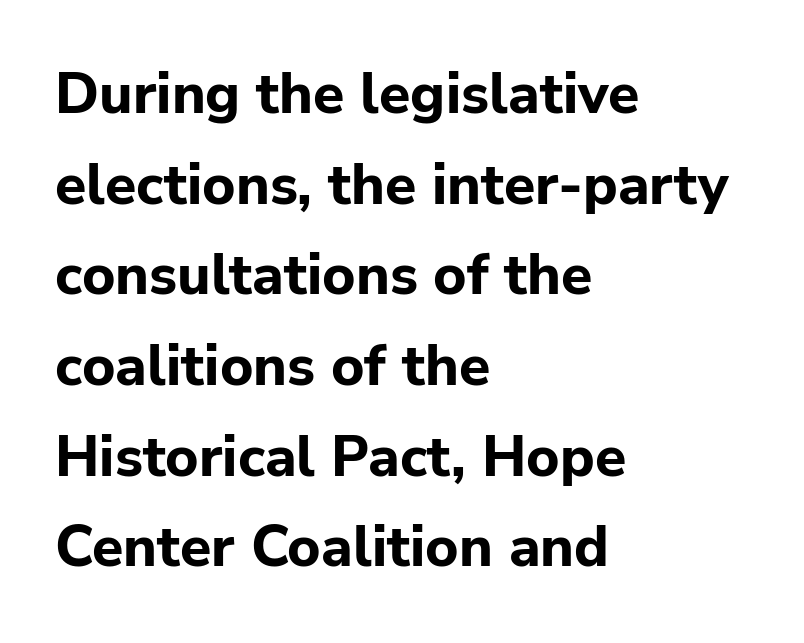
The characters look thick and weighty, a clear bold. The foot of each line stays bare and open. Examine the stroke ends and you'll find no serifs. Nope, not italic — everything's standing straight. A classic flush-left, rag-right setting is used for this passage.
